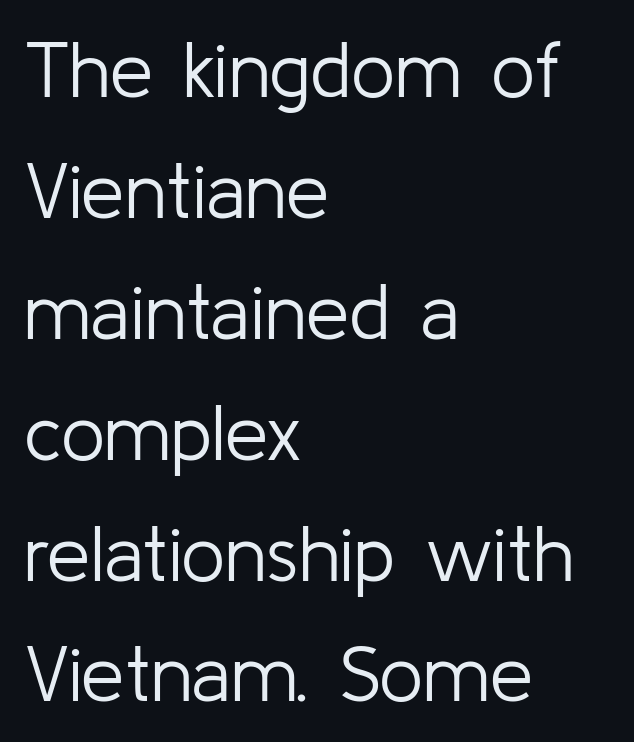
Q: Is the text bold? A: No.
Q: Is the text italic (slanted)? A: No, it is upright.
Q: Is the typeface a serif or a sans-serif typeface? A: Sans-serif.
Q: Is the text underlined? A: No.
Q: How is the paragraph aligned? A: Left-aligned.
Q: Is the spacing between letters normal or unusually wide? A: Normal.
Q: Is the spacing between lines tight, normal or loose? A: Normal.
Q: Width (condensed, normal, or wide)? A: Normal.
Q: Stroke contrast? A: Low.
Q: x-height? A: Medium.
Q: Monospaced? A: No.
